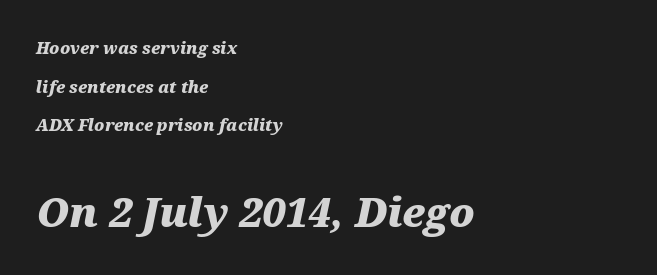
Q: Is the text bold? A: Yes.
Q: Is the text italic (slanted)? A: Yes, it leans right by about 12 degrees.
Q: Is the text underlined? A: No.
Q: How is the paragraph aligned? A: Left-aligned.
Q: Is the spacing between letters normal or unusually wide? A: Normal.
Q: Is the spacing between lines tight, normal or loose? A: Loose.
Q: Which block of text is set in a larger size, the first (top) or the second (bottom)? A: The second (bottom) one.
Q: Width (condensed, normal, or wide)? A: Wide.
Q: Stroke contrast? A: Medium.
Q: x-height? A: Medium.
Q: Monospaced? A: No.
